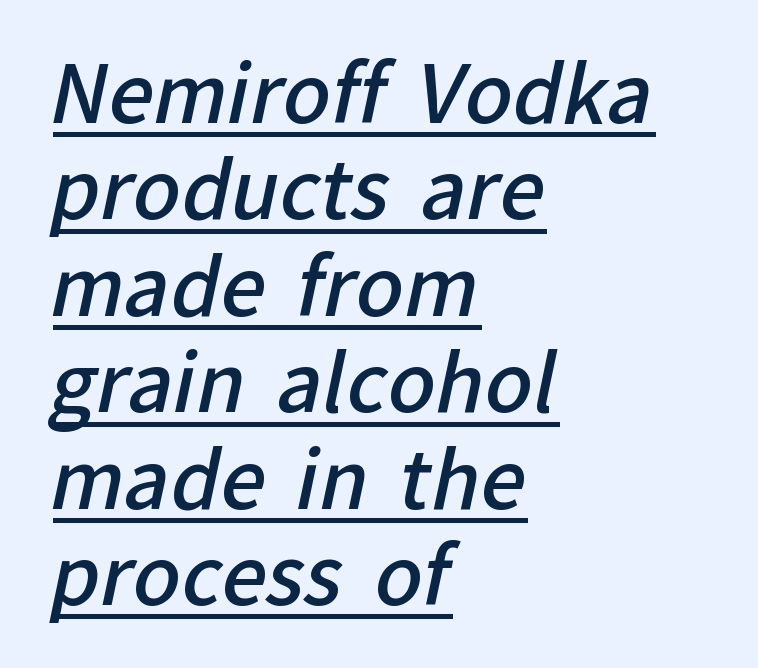
{"serif": "no", "bold": "semi", "weight": "semibold", "width": "normal", "stroke_contrast": "low", "x_height": "medium", "monospaced": "no", "underline": "yes", "align": "left", "line_spacing_ratio": 1.22, "letter_spacing": "normal", "letter_spacing_em": 0.0, "glyph_px": 79}
